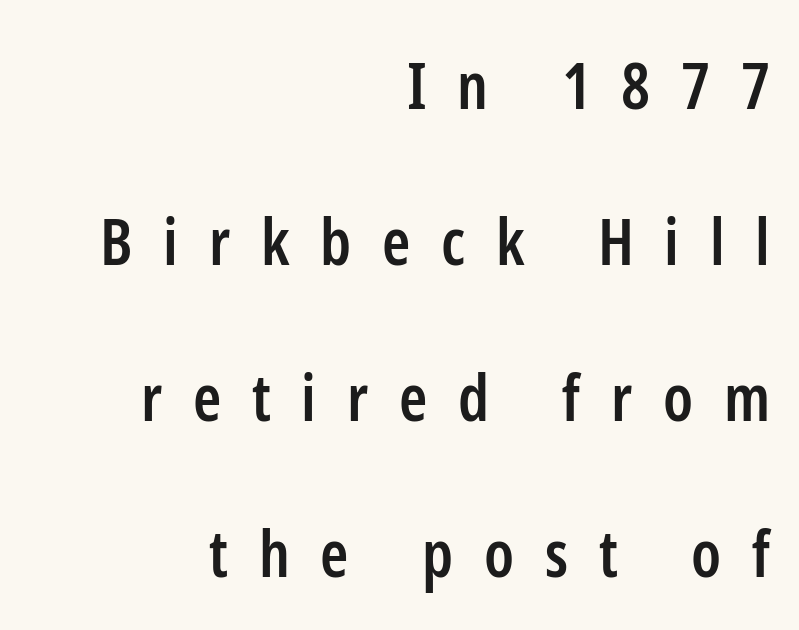
Q: Is the text bold? A: Semi-bold.
Q: Is the text italic (slanted)? A: No, it is upright.
Q: Is the typeface a serif or a sans-serif typeface? A: Sans-serif.
Q: Is the text underlined? A: No.
Q: How is the paragraph aligned? A: Right-aligned.
Q: Is the spacing between letters normal or unusually wide? A: Unusually wide.
Q: Is the spacing between lines tight, normal or loose? A: Loose.
Q: Width (condensed, normal, or wide)? A: Condensed.
Q: Stroke contrast? A: Low.
Q: x-height? A: Medium.
Q: Monospaced? A: No.
